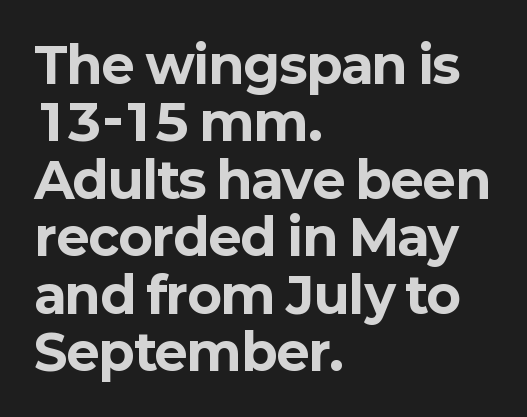
Descender tails drop into unmarked territory. Do the characters align in a grid? No, the font is proportional. Quick note: not italic, upright. A classic flush-left, rag-right setting is used for this passage. Compared with typical body copy, the letter spacing here is the same. A typesetter would call this leading minimal, almost set solid.
